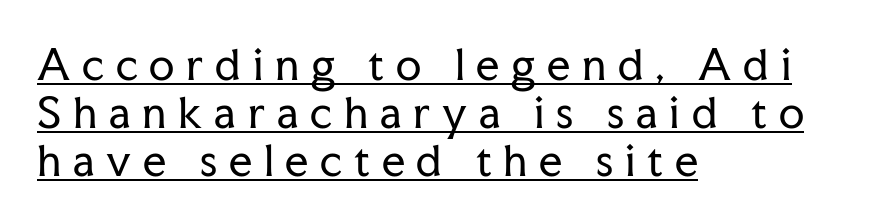
Q: Is the text bold? A: No.
Q: Is the text italic (slanted)? A: No, it is upright.
Q: Is the typeface a serif or a sans-serif typeface? A: Serif.
Q: Is the text underlined? A: Yes.
Q: How is the paragraph aligned? A: Left-aligned.
Q: Is the spacing between letters normal or unusually wide? A: Unusually wide.
Q: Width (condensed, normal, or wide)? A: Normal.
Q: Stroke contrast? A: Low.
Q: x-height? A: Medium.
Q: Monospaced? A: No.
